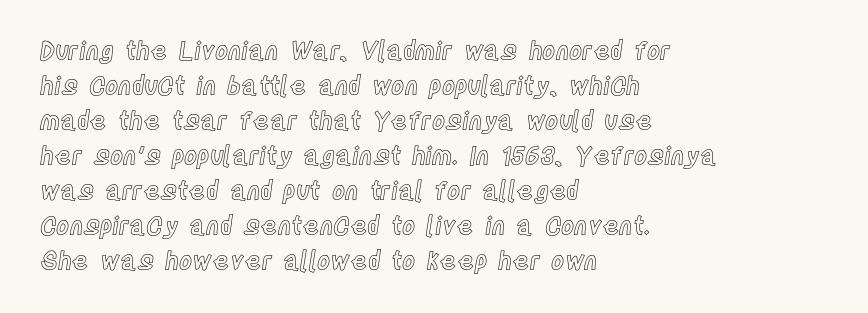
Q: Is the text italic (slanted)? A: Yes.
Q: Is the text underlined? A: No.
Q: How is the paragraph aligned? A: Left-aligned.
Q: Is the spacing between letters normal or unusually wide? A: Normal.
Q: Is the spacing between lines tight, normal or loose? A: Normal.
